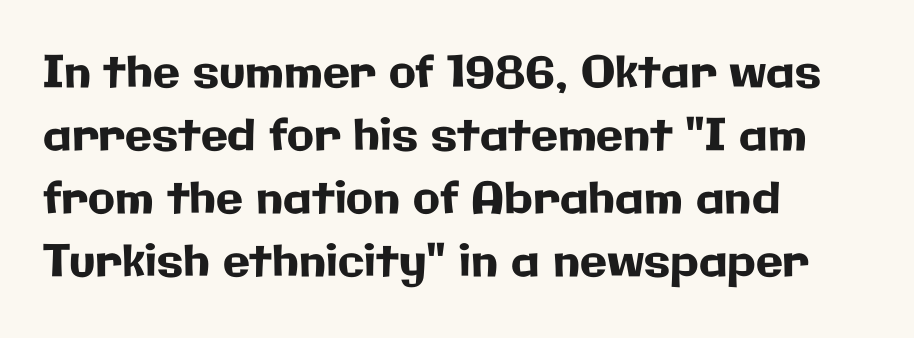
Q: Is the text italic (slanted)? A: No, it is upright.
Q: Is the typeface a serif or a sans-serif typeface? A: Sans-serif.
Q: Is the text underlined? A: No.
Q: How is the paragraph aligned? A: Left-aligned.
Q: Is the spacing between letters normal or unusually wide? A: Normal.
Q: Is the spacing between lines tight, normal or loose? A: Normal.
Q: Width (condensed, normal, or wide)? A: Normal.
Q: Stroke contrast? A: Low.
Q: x-height? A: Medium.
Q: Monospaced? A: No.
